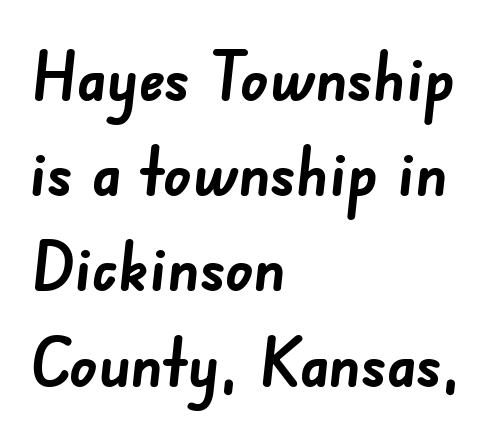
{"serif": "no", "bold": "yes", "weight": "semibold", "width": "normal", "stroke_contrast": "low", "x_height": "small", "monospaced": "no", "underline": "no", "align": "left", "line_spacing": "normal", "line_spacing_ratio": 1.4, "letter_spacing": "normal", "letter_spacing_em": 0.0, "glyph_px": 68}
